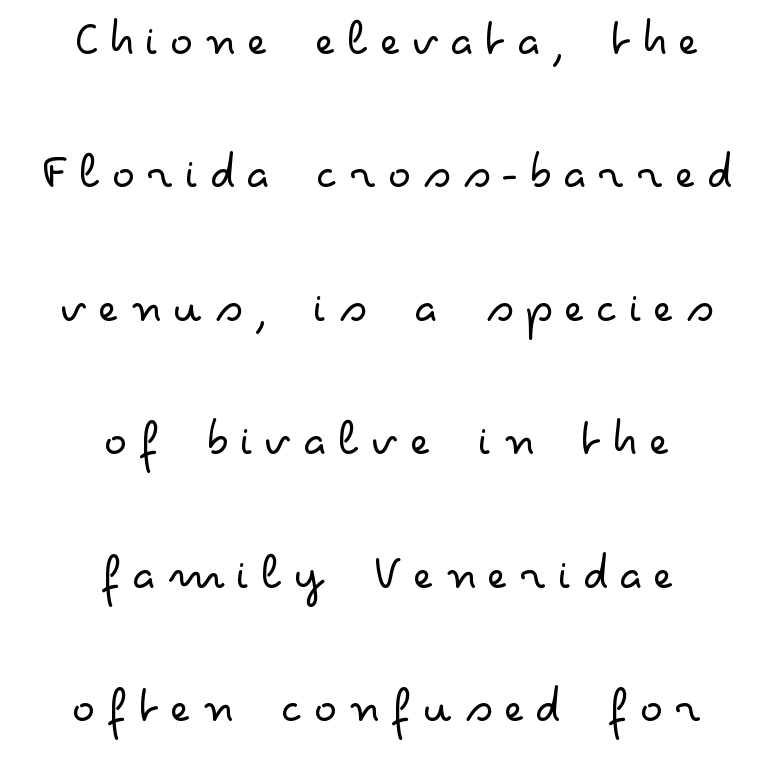
Do the letters lean? They stand straight. The vertical gap from one line to the next is large. The typeface chosen for these lines omits serifs. Each row of text sits above clean, open space.
